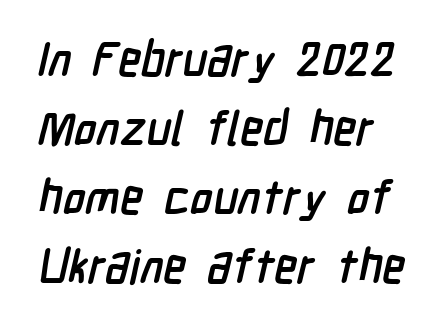
Q: Is the text bold? A: Yes.
Q: Is the typeface a serif or a sans-serif typeface? A: Sans-serif.
Q: Is the text underlined? A: No.
Q: Is the spacing between letters normal or unusually wide? A: Normal.
Q: Is the spacing between lines tight, normal or loose? A: Normal.
Q: Width (condensed, normal, or wide)? A: Condensed.
Q: Stroke contrast? A: Low.
Q: x-height? A: Medium.
Q: Monospaced? A: No.
